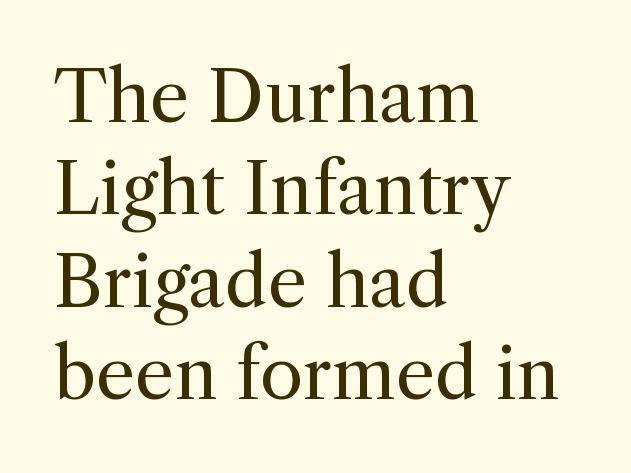
Q: Is the text bold? A: No.
Q: Is the text italic (slanted)? A: No, it is upright.
Q: Is the typeface a serif or a sans-serif typeface? A: Serif.
Q: Is the text underlined? A: No.
Q: How is the paragraph aligned? A: Left-aligned.
Q: Is the spacing between letters normal or unusually wide? A: Normal.
Q: Is the spacing between lines tight, normal or loose? A: Normal.
Q: Width (condensed, normal, or wide)? A: Normal.
Q: x-height? A: Medium.
Q: Monospaced? A: No.
